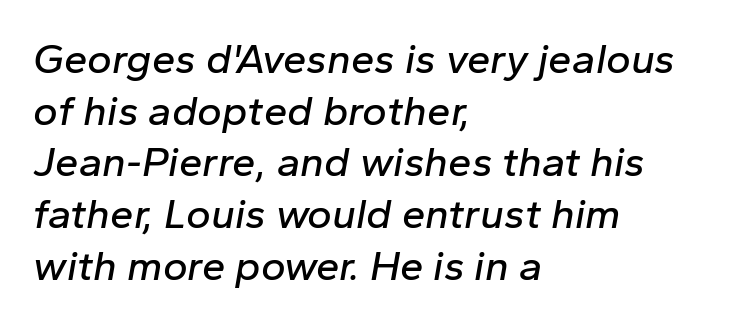
Q: Is the text italic (slanted)? A: Yes, it leans right by about 10 degrees.
Q: Is the text underlined? A: No.
Q: How is the paragraph aligned? A: Left-aligned.
Q: Is the spacing between letters normal or unusually wide? A: Normal.
Q: Width (condensed, normal, or wide)? A: Normal.
Q: Stroke contrast? A: Low.
Q: x-height? A: Medium.
Q: Monospaced? A: No.
